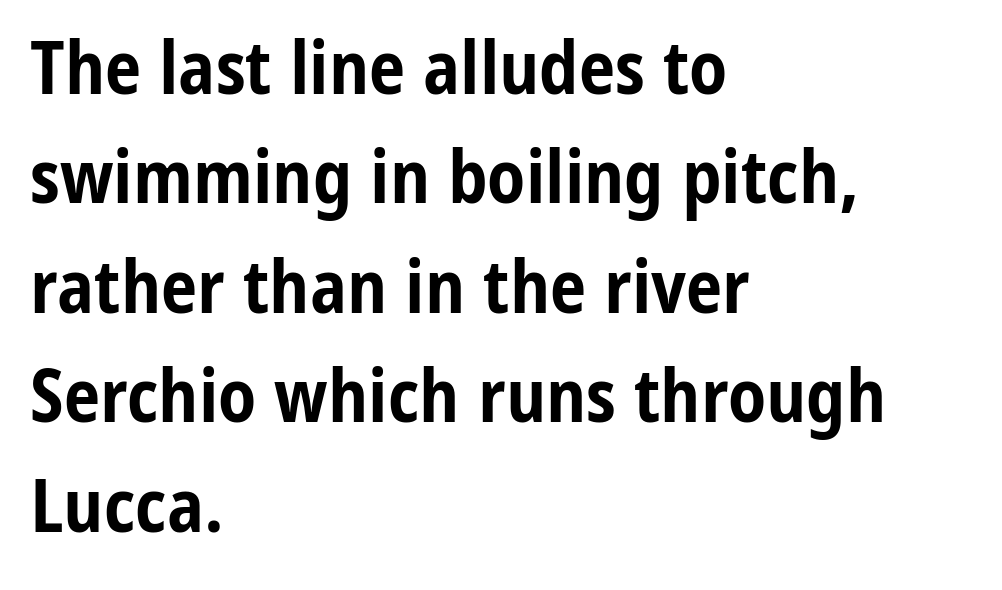
{"serif": "no", "italic": "no", "bold": "yes", "weight": "bold", "width": "condensed", "stroke_contrast": "low", "x_height": "medium", "monospaced": "no", "underline": "no", "align": "left", "line_spacing": "normal", "line_spacing_ratio": 1.5, "letter_spacing": "normal", "letter_spacing_em": 0.0, "glyph_px": 73}
